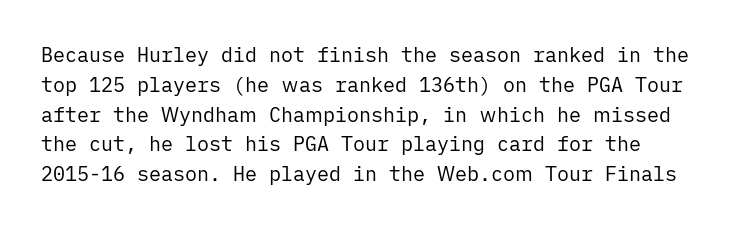
{"italic": "no", "bold": "no", "underline": "no", "line_spacing": "normal", "line_spacing_ratio": 1.49, "letter_spacing": "normal", "letter_spacing_em": 0.0, "glyph_px": 20}
